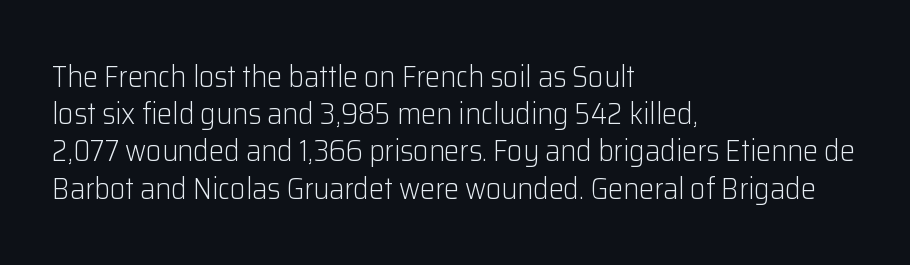
{"serif": "no", "italic": "no", "bold": "no", "weight": "light", "width": "normal", "stroke_contrast": "low", "x_height": "medium", "monospaced": "no", "underline": "no", "align": "left", "line_spacing_ratio": 1.24, "letter_spacing": "normal", "letter_spacing_em": 0.0, "glyph_px": 30}
